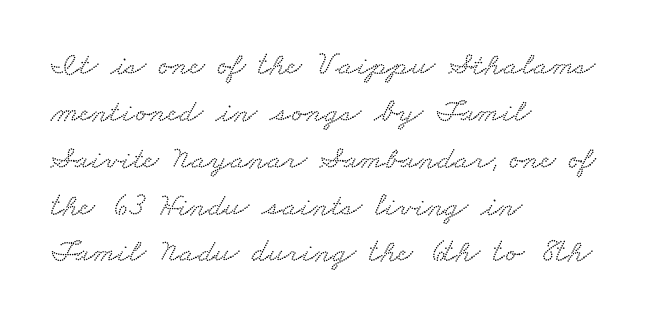
The image shows 33 px wide serif type; set left-aligned, normal line spacing (1.42x), normal letter spacing, not underlined; low stroke contrast and a small x-height.
